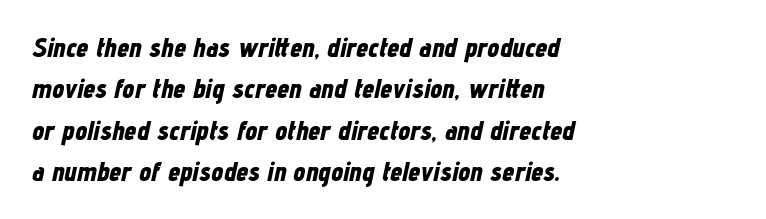
It's the slanting kind of type. Each line starts at the same left margin while the right side varies. Letters rest on an invisible, unmarked baseline. In terms of leading, this rendering sits right in the middle. Look at the tracking — it's just the regular setting, nothing added. Every letter is thick-stroked: bold, no question.
